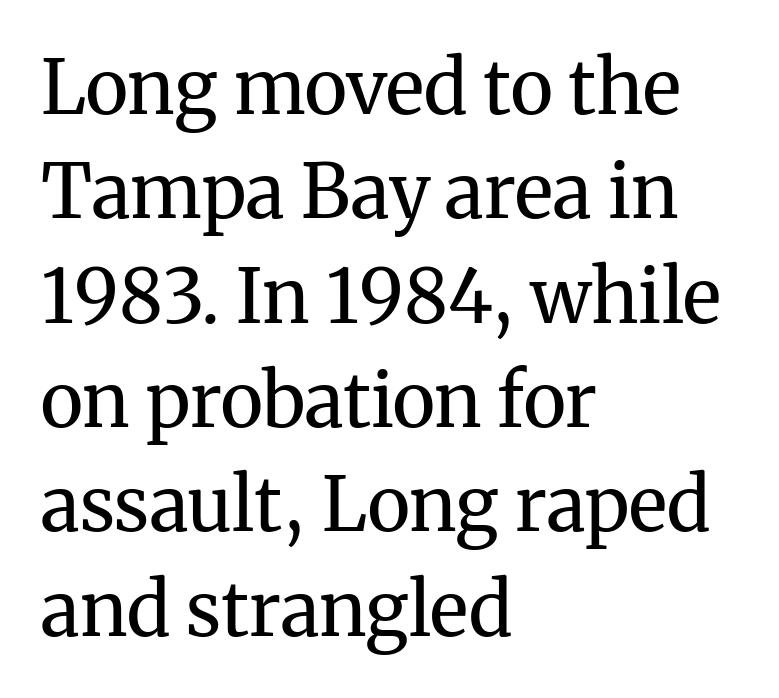
Q: Is the text bold? A: No.
Q: Is the text italic (slanted)? A: No, it is upright.
Q: Is the typeface a serif or a sans-serif typeface? A: Serif.
Q: Is the text underlined? A: No.
Q: How is the paragraph aligned? A: Left-aligned.
Q: Is the spacing between letters normal or unusually wide? A: Normal.
Q: Is the spacing between lines tight, normal or loose? A: Normal.
Q: Width (condensed, normal, or wide)? A: Normal.
Q: Stroke contrast? A: Medium.
Q: x-height? A: Medium.
Q: Monospaced? A: No.
